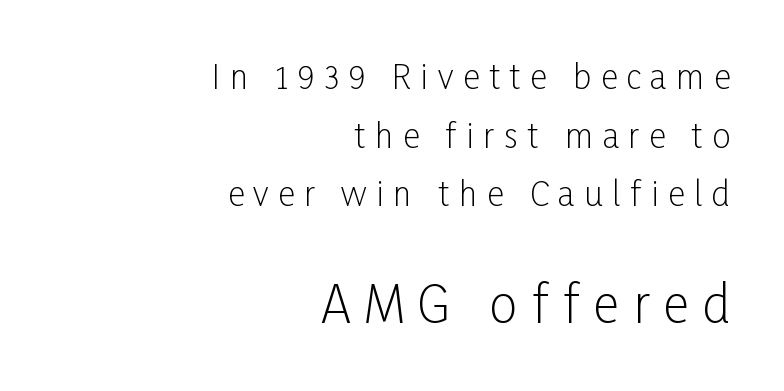
The lower block of text is set noticeably larger than the block above it. The gap between lines stays unmarked. Nothing heavy about these letters — not bold at all. Here the glyphs are tracked loosely, breaking word shapes into spaced letters.
